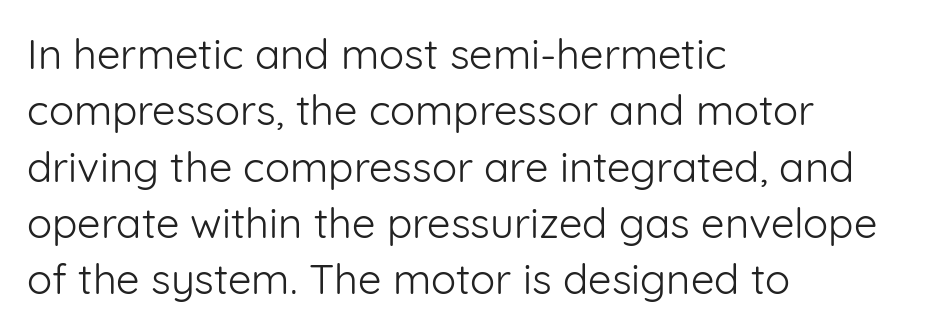
The image shows 42 px light sans-serif type, upright; set left-aligned, normal line spacing (1.34x), normal letter spacing, not underlined; low stroke contrast and a medium x-height.
